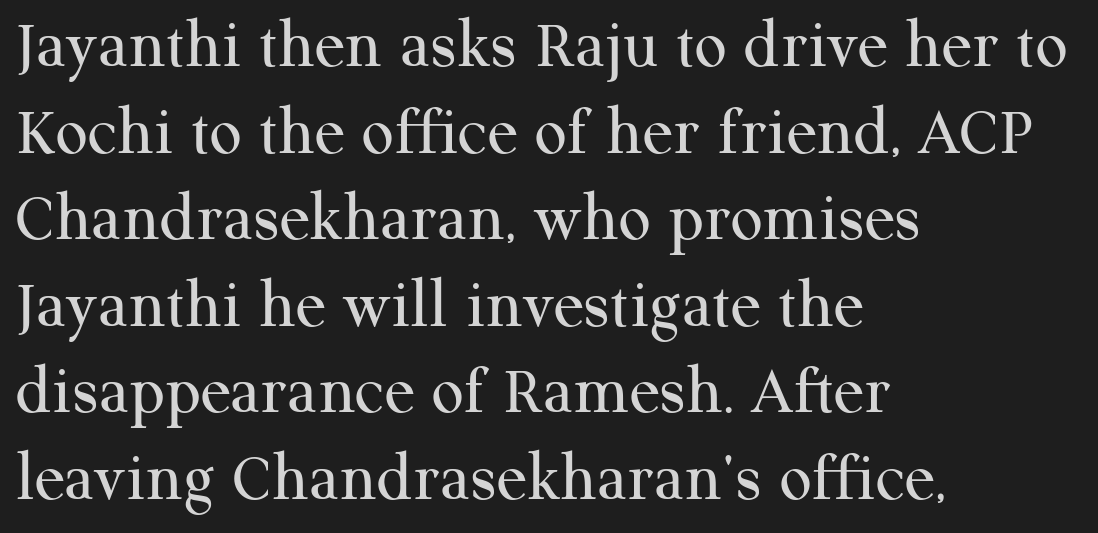
{"serif": "yes", "italic": "no", "bold": "no", "weight": "regular", "width": "normal", "stroke_contrast": "medium", "x_height": "medium", "monospaced": "no", "underline": "no", "align": "left", "line_spacing_ratio": 1.22, "letter_spacing": "normal", "letter_spacing_em": 0.0, "glyph_px": 71}
